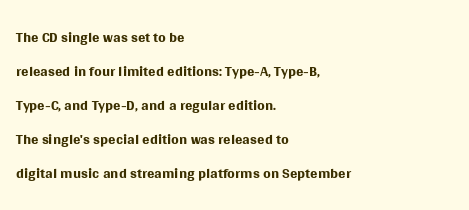
{"italic": "no", "bold": "no", "underline": "no", "align": "left", "line_spacing": "normal", "line_spacing_ratio": 1.54, "letter_spacing": "normal", "letter_spacing_em": 0.0, "glyph_px": 22}
